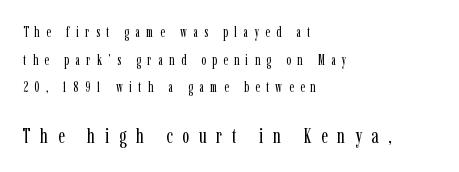
The image shows 21 px text type, upright; set left-aligned, loose line spacing (1.97x), unusually wide letter spacing (+0.46 em), not underlined; the second (bottom) block is 1.5x larger.
